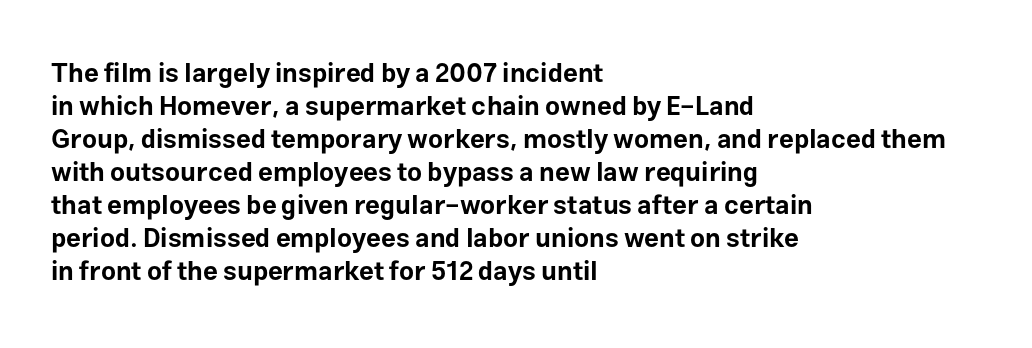
The leading is moderate, giving the passage an even texture. A dark, heavy texture on the line: the type is bold. Descenders hang freely into open space. Letter spacing: default. Notice how the passage keeps a crisp vertical edge on the left only. This is roman type, the default non-slanted kind.
